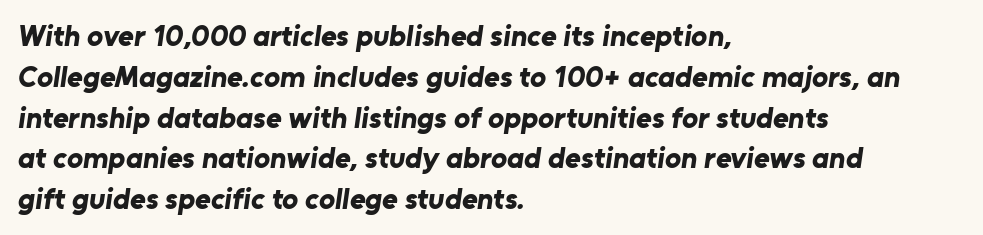
{"serif": "no", "bold": "yes", "weight": "bold", "width": "normal", "stroke_contrast": "low", "x_height": "medium", "monospaced": "no", "underline": "no", "align": "left", "line_spacing": "normal", "line_spacing_ratio": 1.36, "letter_spacing": "normal", "letter_spacing_em": 0.0, "glyph_px": 30}
